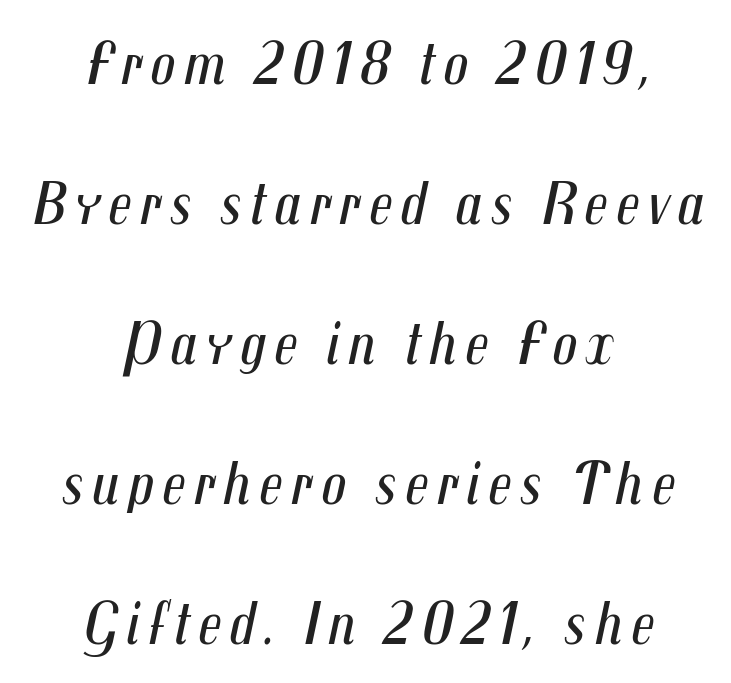
{"italic": "yes", "lean": "right", "slant_degrees": 12, "bold": "no", "weight": "regular", "width": "condensed", "stroke_contrast": "medium", "x_height": "medium", "monospaced": "no", "underline": "no", "align": "center", "line_spacing": "loose", "line_spacing_ratio": 2.26, "glyph_px": 62}
